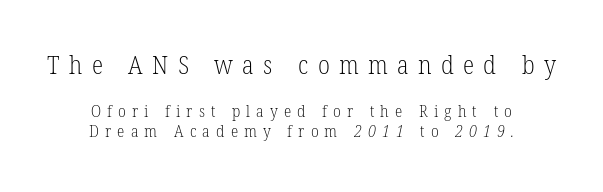
The image shows 26 px text type; set centered, line spacing 1.19x, unusually wide letter spacing (+0.36 em), not underlined; the first (top) block is 1.53x larger.
